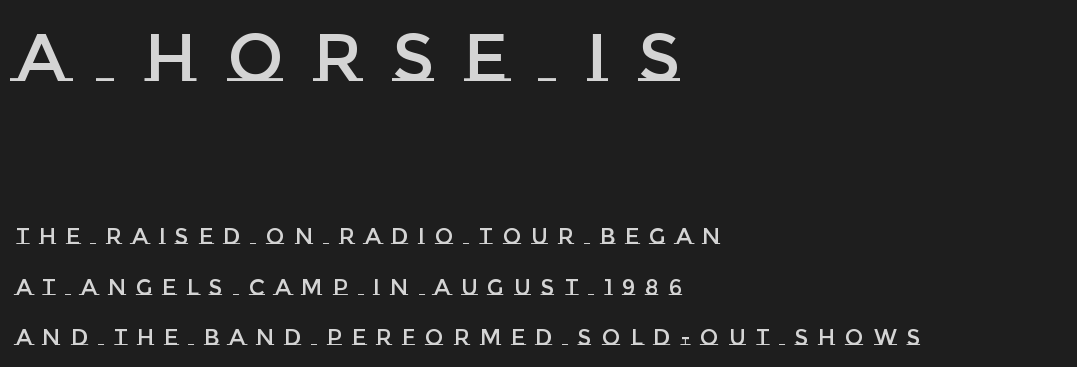
The image shows 67 px text type, upright; set left-aligned, loose line spacing (2.28x), unusually wide letter spacing (+0.45 em), not underlined; the first (top) block is 3.05x larger; low stroke contrast and a large x-height.
